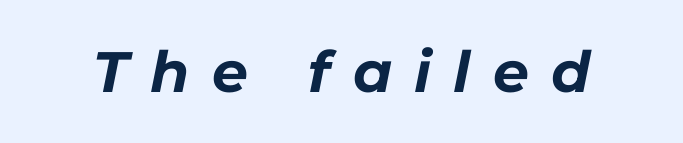
This rendering features lettering with no underline. Students, note that the glyphs here are deliberately spaced far apart. The passage shown is emphatically bold. Notice how the stems are inclined rather than vertical — that's the hallmark of italics. A typesetter would call this proportional, since set widths differ per character.
